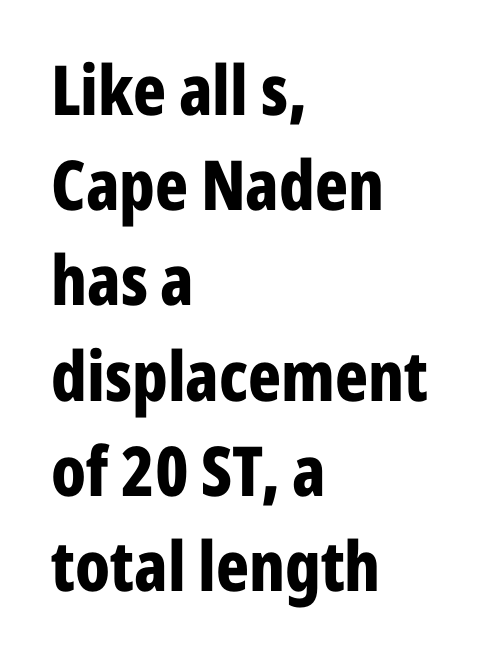
Each letter keeps its own natural width here, so spacing adapts to shape. Bare-footed words on every line. Posture: upright roman. This block has exactly the height ordinary leading produces. Letterform terminals end flat and unadorned throughout the passage. Weight: bold.
